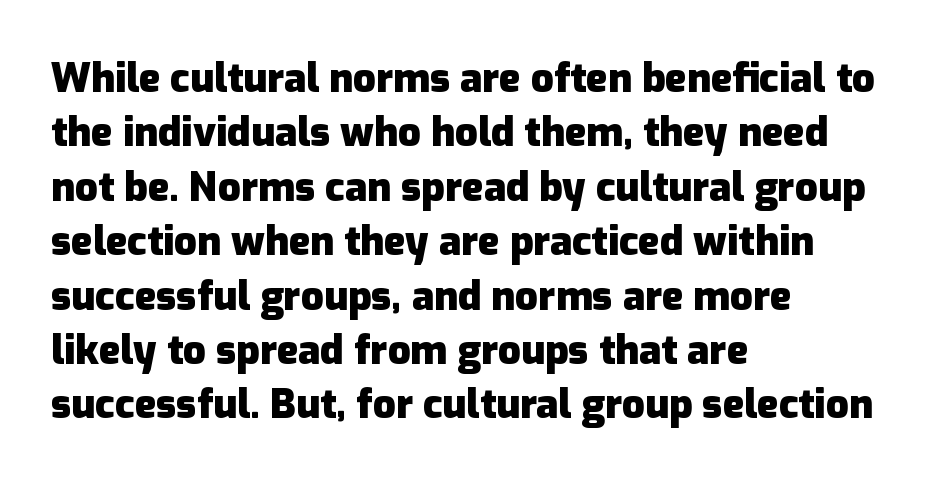
Q: Is the text bold? A: Yes.
Q: Is the text italic (slanted)? A: No, it is upright.
Q: Is the typeface a serif or a sans-serif typeface? A: Sans-serif.
Q: Is the text underlined? A: No.
Q: How is the paragraph aligned? A: Left-aligned.
Q: Is the spacing between letters normal or unusually wide? A: Normal.
Q: Is the spacing between lines tight, normal or loose? A: Normal.
Q: Width (condensed, normal, or wide)? A: Normal.
Q: Stroke contrast? A: Low.
Q: x-height? A: Medium.
Q: Monospaced? A: No.
